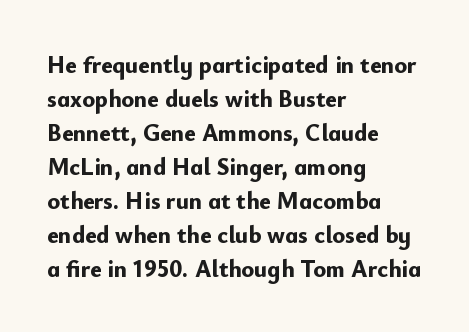
The passage shown stacks its lines at a standard gap. These lines keep a tight, regular rhythm from letter to letter. Descenders hang freely into open space. The sample has been set heavy, in full bold. Leftover space on each line is placed entirely after the last word. Nope, not italic — everything's standing straight.
